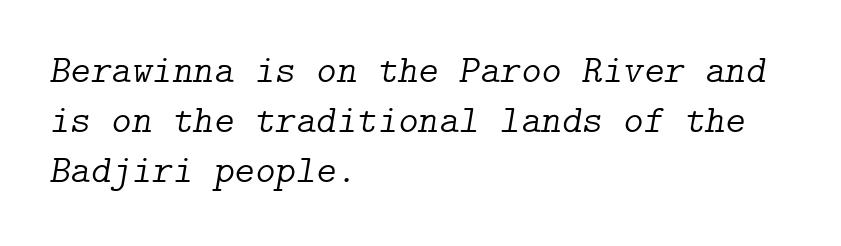
Q: Is the text bold? A: No.
Q: Is the text italic (slanted)? A: Yes, it leans right by about 9 degrees.
Q: Is the typeface a serif or a sans-serif typeface? A: Serif.
Q: Is the text underlined? A: No.
Q: How is the paragraph aligned? A: Left-aligned.
Q: Is the spacing between letters normal or unusually wide? A: Normal.
Q: Is the spacing between lines tight, normal or loose? A: Normal.
Q: Width (condensed, normal, or wide)? A: Normal.
Q: Stroke contrast? A: Low.
Q: x-height? A: Medium.
